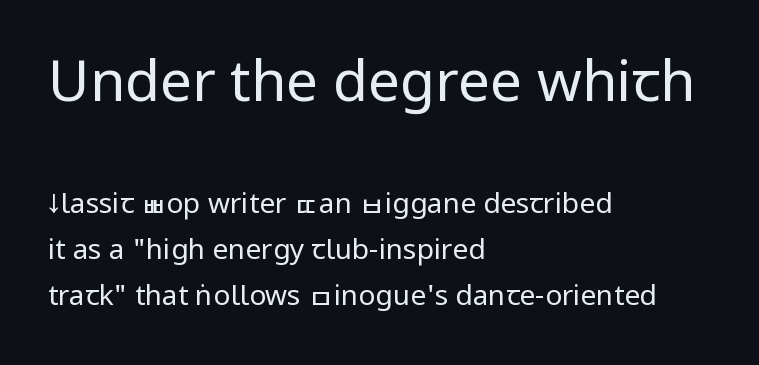
Q: Is the text bold? A: No.
Q: Is the text italic (slanted)? A: No, it is upright.
Q: Is the typeface a serif or a sans-serif typeface? A: Sans-serif.
Q: Is the text underlined? A: No.
Q: How is the paragraph aligned? A: Left-aligned.
Q: Is the spacing between letters normal or unusually wide? A: Normal.
Q: Is the spacing between lines tight, normal or loose? A: Normal.
Q: Which block of text is set in a larger size, the first (top) or the second (bottom)? A: The first (top) one.
Q: Width (condensed, normal, or wide)? A: Condensed.
Q: Stroke contrast? A: Low.
